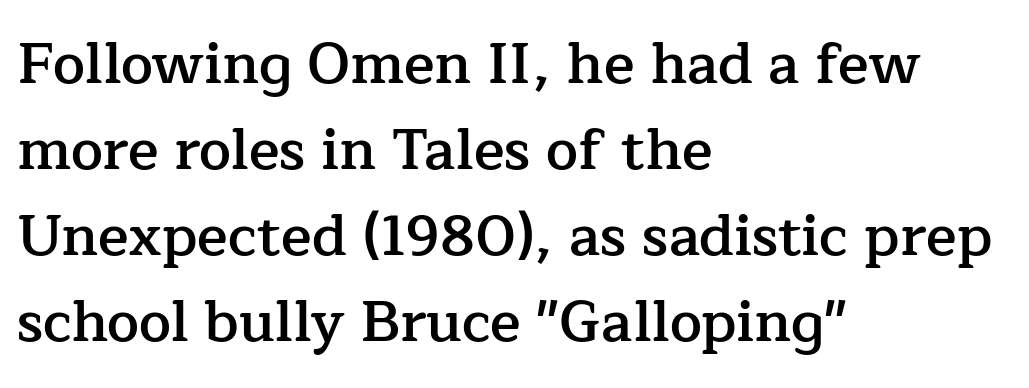
{"serif": "yes", "italic": "no", "bold": "semi", "weight": "semibold", "width": "normal", "stroke_contrast": "low", "x_height": "medium", "monospaced": "no", "underline": "no", "align": "left", "line_spacing": "normal", "line_spacing_ratio": 1.51, "letter_spacing": "normal", "letter_spacing_em": 0.0, "glyph_px": 57}
